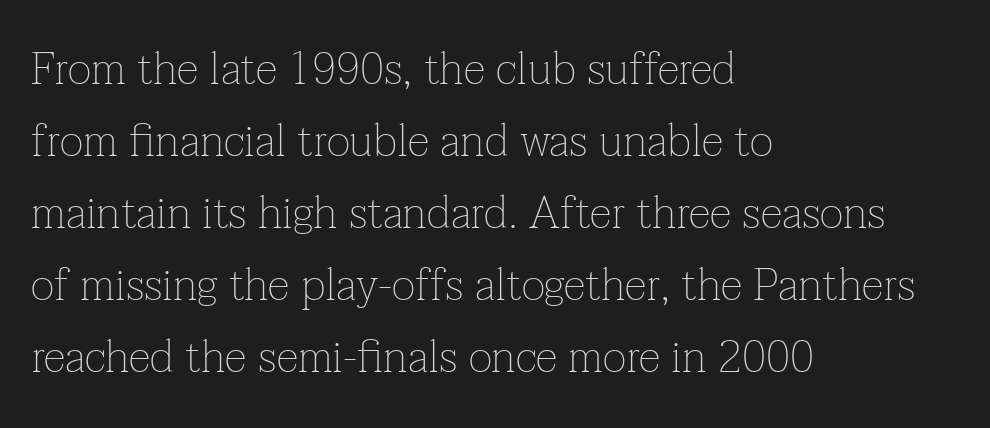
Q: Is the text bold? A: No.
Q: Is the text italic (slanted)? A: No, it is upright.
Q: Is the typeface a serif or a sans-serif typeface? A: Serif.
Q: Is the text underlined? A: No.
Q: How is the paragraph aligned? A: Left-aligned.
Q: Is the spacing between letters normal or unusually wide? A: Normal.
Q: Is the spacing between lines tight, normal or loose? A: Normal.
Q: Width (condensed, normal, or wide)? A: Normal.
Q: Stroke contrast? A: Low.
Q: x-height? A: Medium.
Q: Monospaced? A: No.
